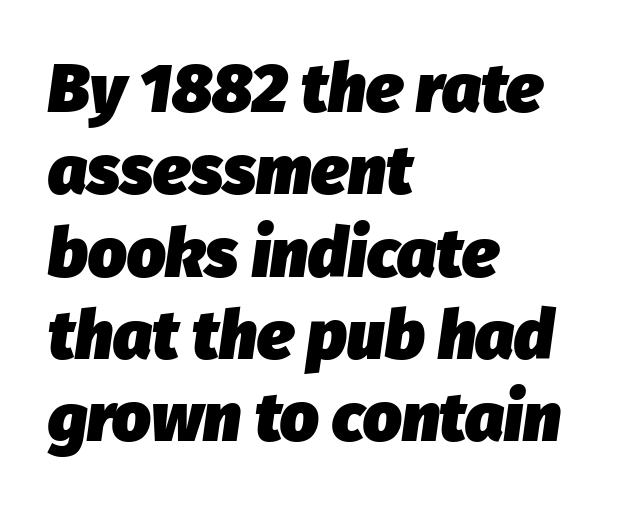
The image shows 68 px heavy type, italic (leaning right); set left-aligned, line spacing 1.21x, normal letter spacing, not underlined; low stroke contrast and a medium x-height.
